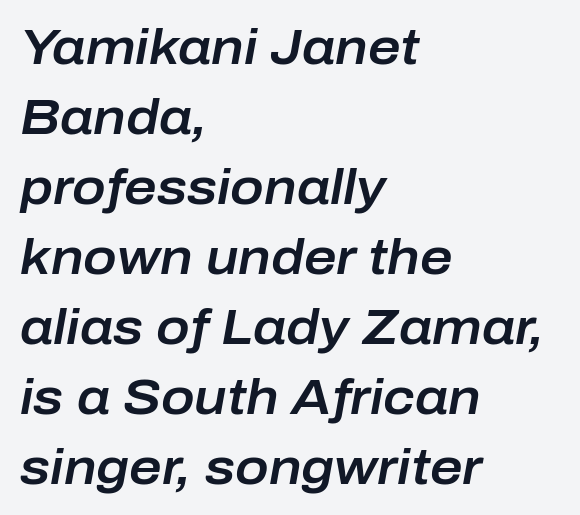
Q: Is the text italic (slanted)? A: Yes, it leans right by about 10 degrees.
Q: Is the text underlined? A: No.
Q: How is the paragraph aligned? A: Left-aligned.
Q: Is the spacing between letters normal or unusually wide? A: Normal.
Q: Is the spacing between lines tight, normal or loose? A: Normal.
Q: Width (condensed, normal, or wide)? A: Normal.
Q: Stroke contrast? A: Low.
Q: x-height? A: Medium.
Q: Monospaced? A: No.
